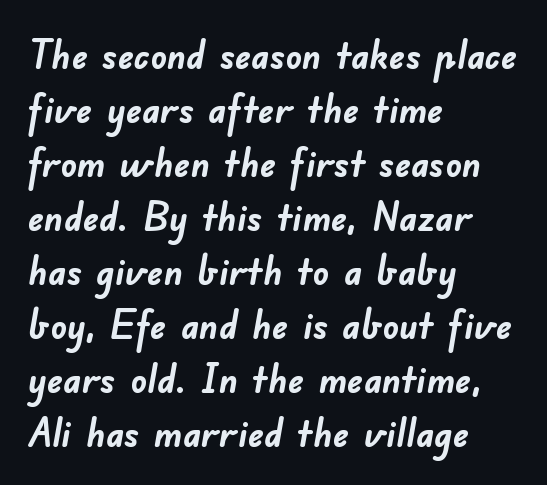
Q: Is the text bold? A: Yes.
Q: Is the typeface a serif or a sans-serif typeface? A: Sans-serif.
Q: Is the text underlined? A: No.
Q: How is the paragraph aligned? A: Left-aligned.
Q: Is the spacing between letters normal or unusually wide? A: Normal.
Q: Is the spacing between lines tight, normal or loose? A: Normal.
Q: Width (condensed, normal, or wide)? A: Normal.
Q: Stroke contrast? A: Low.
Q: x-height? A: Small.
Q: Monospaced? A: No.
